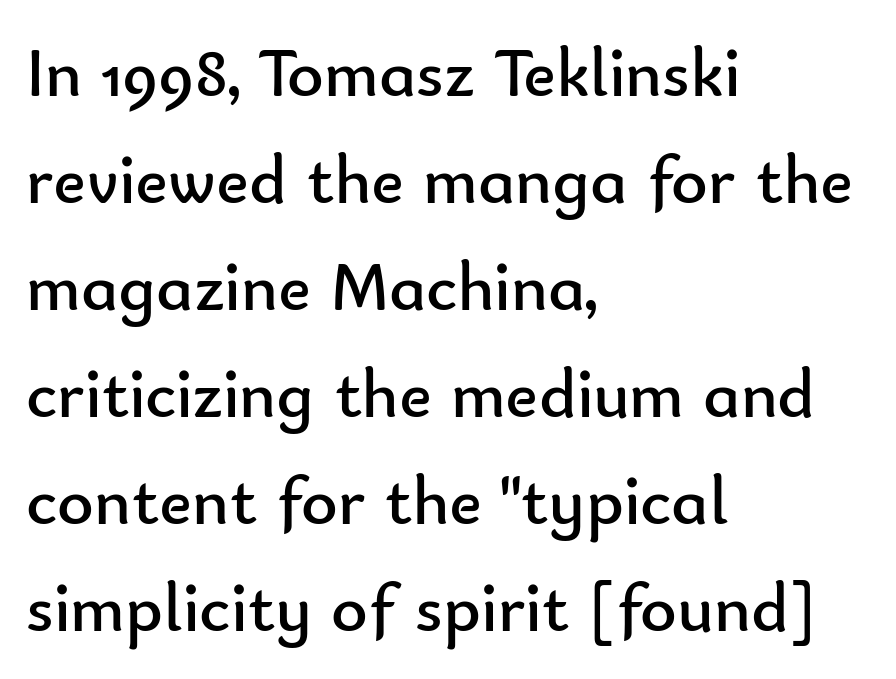
Q: Is the text bold? A: No.
Q: Is the text italic (slanted)? A: No, it is upright.
Q: Is the typeface a serif or a sans-serif typeface? A: Sans-serif.
Q: Is the text underlined? A: No.
Q: How is the paragraph aligned? A: Left-aligned.
Q: Is the spacing between letters normal or unusually wide? A: Normal.
Q: Is the spacing between lines tight, normal or loose? A: Normal.
Q: Width (condensed, normal, or wide)? A: Normal.
Q: Stroke contrast? A: Low.
Q: x-height? A: Small.
Q: Monospaced? A: No.
